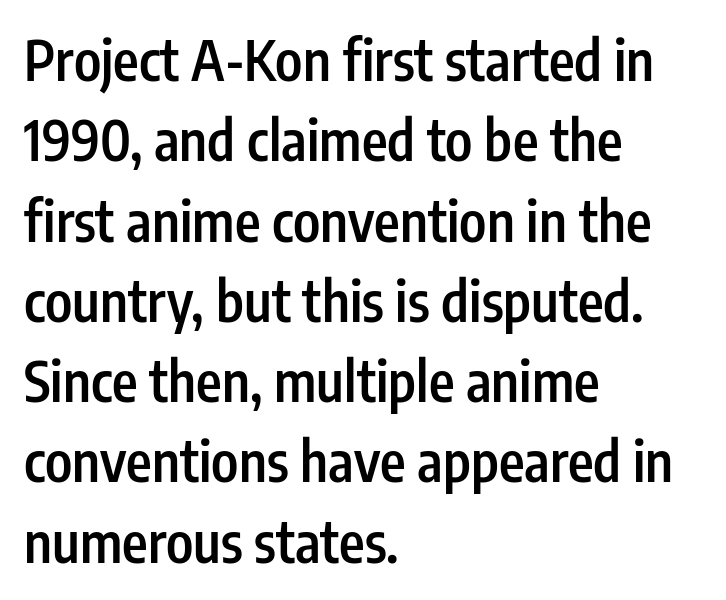
The image shows 55 px semibold, condensed sans-serif type, upright; set left-aligned, normal line spacing (1.46x), normal letter spacing, not underlined; low stroke contrast and a medium x-height.
